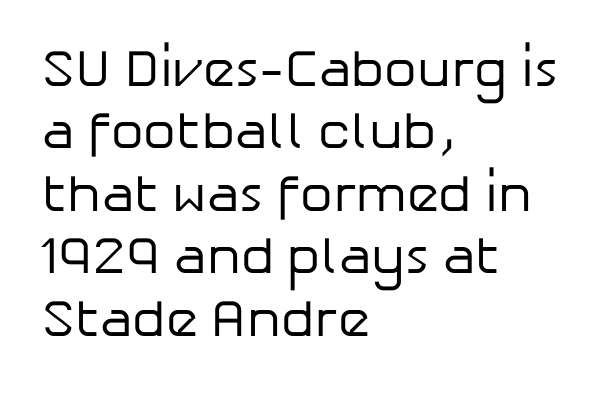
The image shows 52 px regular-weight sans-serif type, upright; set left-aligned, line spacing 1.2x, normal letter spacing, not underlined; low stroke contrast and a medium x-height.
